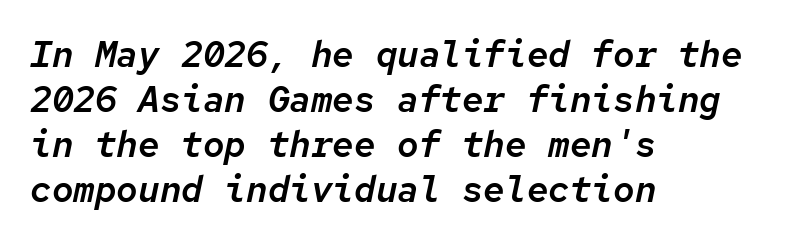
{"italic": "yes", "lean": "right", "slant_degrees": 12, "width": "normal", "stroke_contrast": "low", "x_height": "medium", "monospaced": "yes", "underline": "no", "align": "left", "line_spacing": "normal", "line_spacing_ratio": 1.25, "letter_spacing": "normal", "letter_spacing_em": 0.0, "glyph_px": 36}
